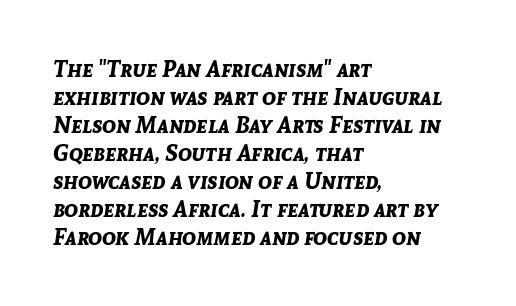
The image shows 23 px bold type, italic (leaning right); set left-aligned, line spacing 1.22x, normal letter spacing, not underlined.
